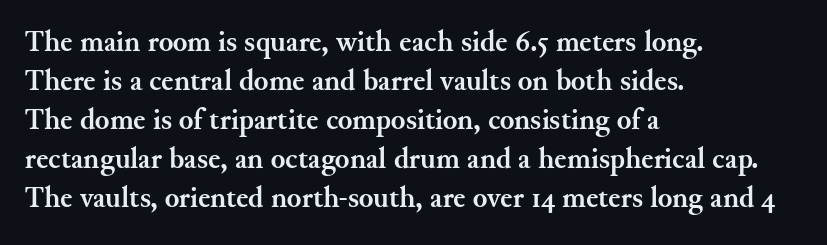
Left-aligned paragraph, ragged on the right. Normally led — the rows are evenly, conventionally spaced. This sample has the flowing, uneven cadence of proportional lettering. What weight is shown? A full bold with thick strokes.
